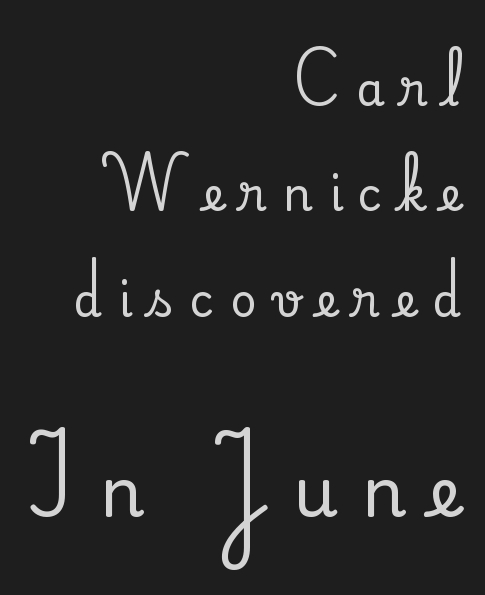
{"serif": "yes", "italic": "no", "width": "normal", "stroke_contrast": "medium", "x_height": "small", "monospaced": "no", "underline": "no", "align": "right", "line_spacing": "loose", "line_spacing_ratio": 2.29, "letter_spacing": "wide", "letter_spacing_em": 0.35, "larger_block": "second", "size_ratio": 1.5, "glyph_px": 69}
